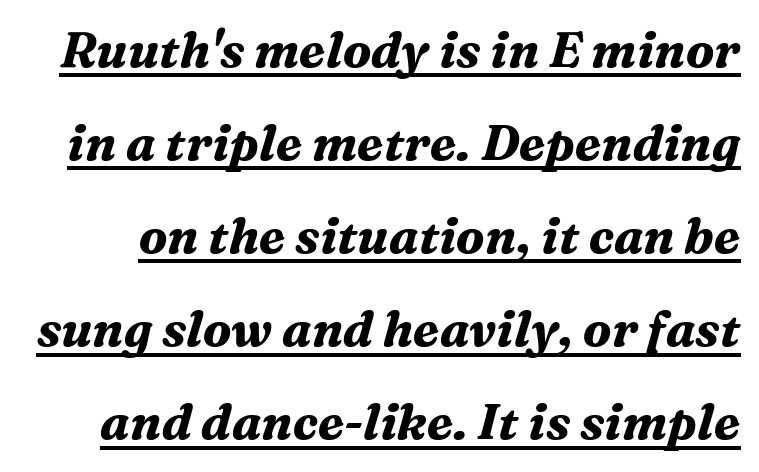
The image shows 49 px bold serif type, italic (leaning right); set loose line spacing (1.9x), normal letter spacing, underlined; medium stroke contrast and a medium x-height.
